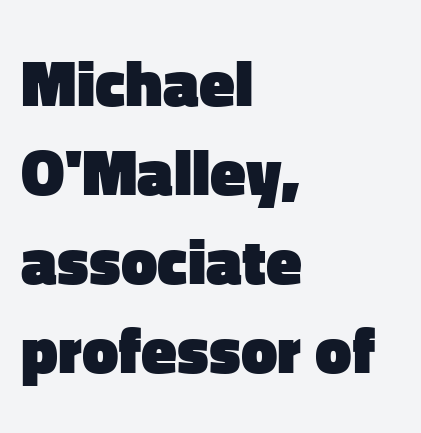
Q: Is the text bold? A: Yes.
Q: Is the text italic (slanted)? A: No, it is upright.
Q: Is the typeface a serif or a sans-serif typeface? A: Sans-serif.
Q: Is the text underlined? A: No.
Q: How is the paragraph aligned? A: Left-aligned.
Q: Is the spacing between letters normal or unusually wide? A: Normal.
Q: Is the spacing between lines tight, normal or loose? A: Normal.
Q: Width (condensed, normal, or wide)? A: Normal.
Q: Stroke contrast? A: Low.
Q: x-height? A: Medium.
Q: Monospaced? A: No.
